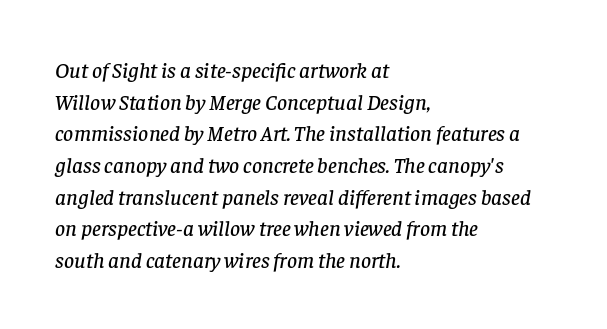
Q: Is the text italic (slanted)? A: Yes, it leans right by about 8 degrees.
Q: Is the text underlined? A: No.
Q: How is the paragraph aligned? A: Left-aligned.
Q: Is the spacing between letters normal or unusually wide? A: Normal.
Q: Is the spacing between lines tight, normal or loose? A: Normal.
